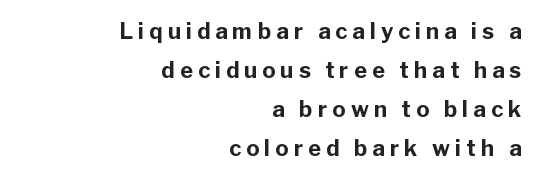
Q: Is the text bold? A: Yes.
Q: Is the text italic (slanted)? A: No, it is upright.
Q: Is the text underlined? A: No.
Q: How is the paragraph aligned? A: Right-aligned.
Q: Is the spacing between letters normal or unusually wide? A: Unusually wide.
